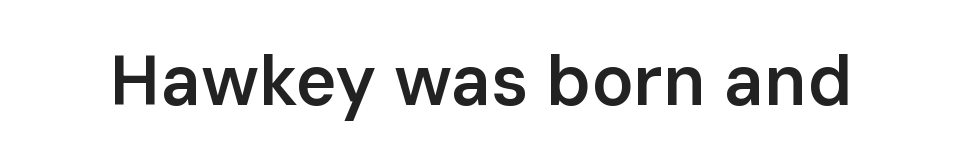
The image shows 70 px semibold sans-serif type, upright; set normal letter spacing, not underlined; low stroke contrast and a medium x-height.
